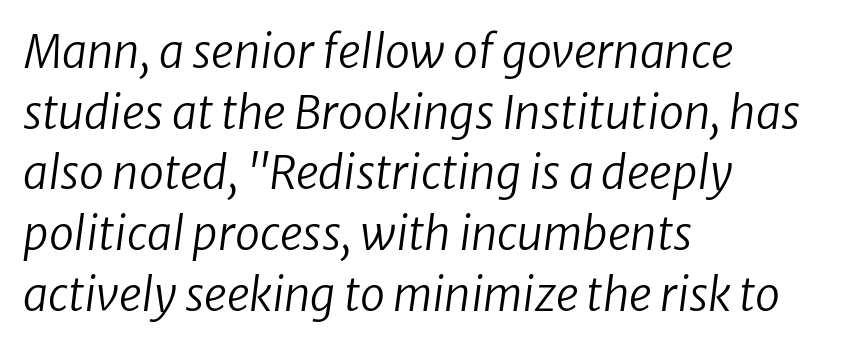
Q: Is the text bold? A: No.
Q: Is the text italic (slanted)? A: Yes, it leans right by about 8 degrees.
Q: Is the text underlined? A: No.
Q: How is the paragraph aligned? A: Left-aligned.
Q: Is the spacing between letters normal or unusually wide? A: Normal.
Q: Is the spacing between lines tight, normal or loose? A: Normal.
Q: Width (condensed, normal, or wide)? A: Normal.
Q: Stroke contrast? A: Low.
Q: x-height? A: Medium.
Q: Monospaced? A: No.
